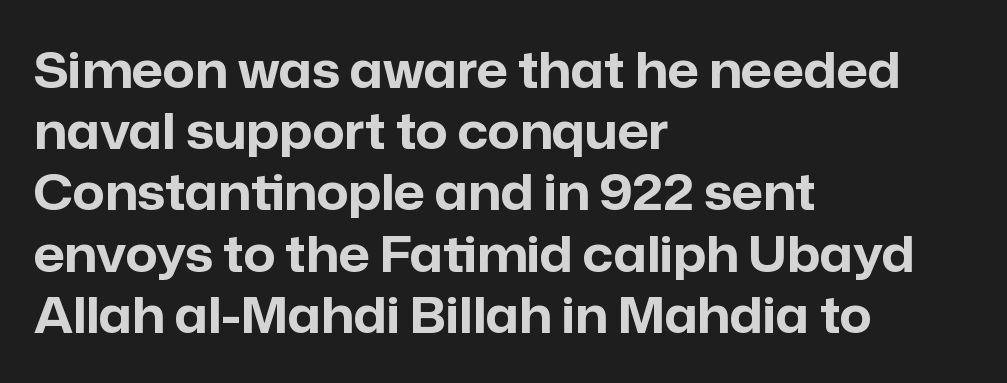
A typesetter would label this face a sans. The text block is weighted toward the left margin, trailing off unevenly rightward. Chunky letters — that's bold for sure. Note the varied advance widths — an 'i' is clearly narrower than an 'm'. This sample uses plain, unmodified letter spacing.
